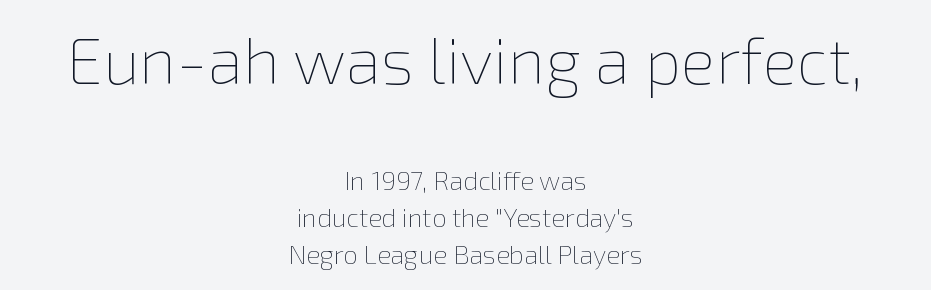
Q: Is the text bold? A: No.
Q: Is the text italic (slanted)? A: No, it is upright.
Q: Is the text underlined? A: No.
Q: How is the paragraph aligned? A: Centered.
Q: Is the spacing between letters normal or unusually wide? A: Normal.
Q: Is the spacing between lines tight, normal or loose? A: Normal.
Q: Which block of text is set in a larger size, the first (top) or the second (bottom)? A: The first (top) one.
Q: Width (condensed, normal, or wide)? A: Normal.
Q: x-height? A: Medium.
Q: Monospaced? A: No.
